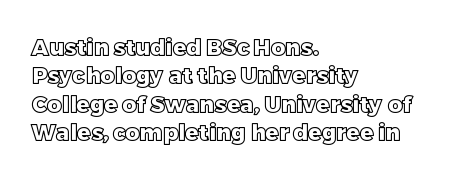
Q: Is the text italic (slanted)? A: No, it is upright.
Q: Is the text underlined? A: No.
Q: How is the paragraph aligned? A: Left-aligned.
Q: Is the spacing between letters normal or unusually wide? A: Normal.
Q: Is the spacing between lines tight, normal or loose? A: Normal.
